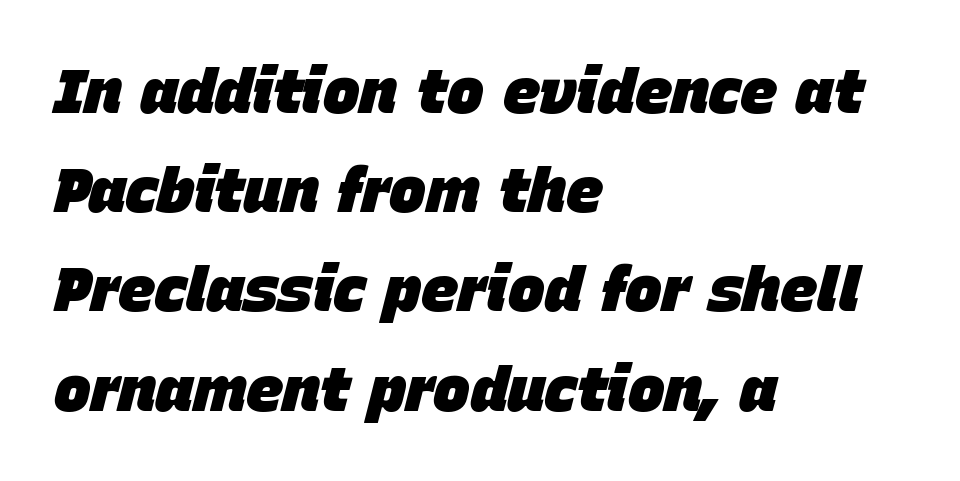
The image shows 62 px heavy type, italic (leaning right); set left-aligned, normal line spacing (1.6x), normal letter spacing, not underlined; low stroke contrast and a large x-height.
